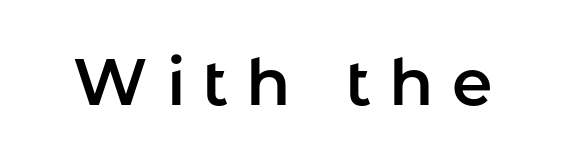
{"serif": "no", "italic": "no", "width": "normal", "stroke_contrast": "low", "x_height": "medium", "monospaced": "no", "underline": "no", "letter_spacing": "wide", "letter_spacing_em": 0.29, "glyph_px": 65}
